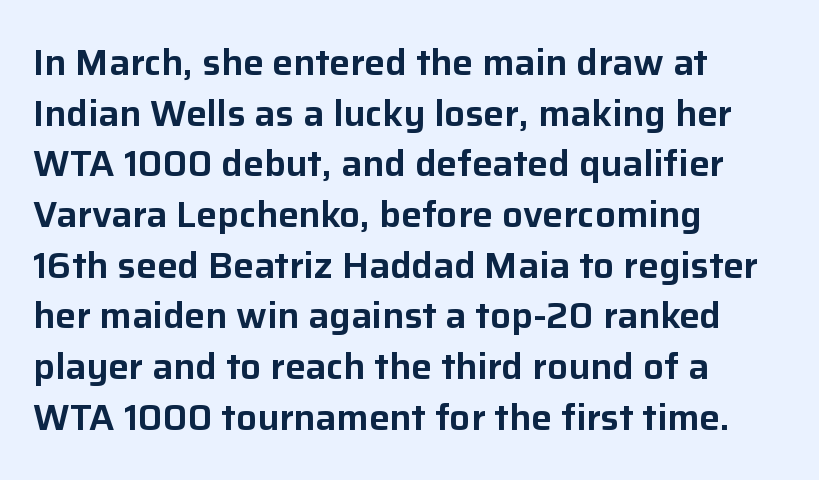
Descender tails drop into unmarked territory. If you drew a ruler down the left edge, every line would touch it. You could not count columns in this text — the font is proportionally spaced. The letters stand upright; this is a roman face.
